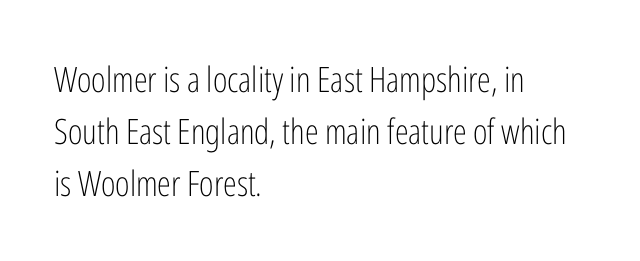
{"serif": "no", "italic": "no", "bold": "no", "weight": "light", "width": "condensed", "stroke_contrast": "low", "x_height": "medium", "monospaced": "no", "underline": "no", "align": "left", "line_spacing": "normal", "line_spacing_ratio": 1.48, "letter_spacing": "normal", "letter_spacing_em": 0.0, "glyph_px": 35}
